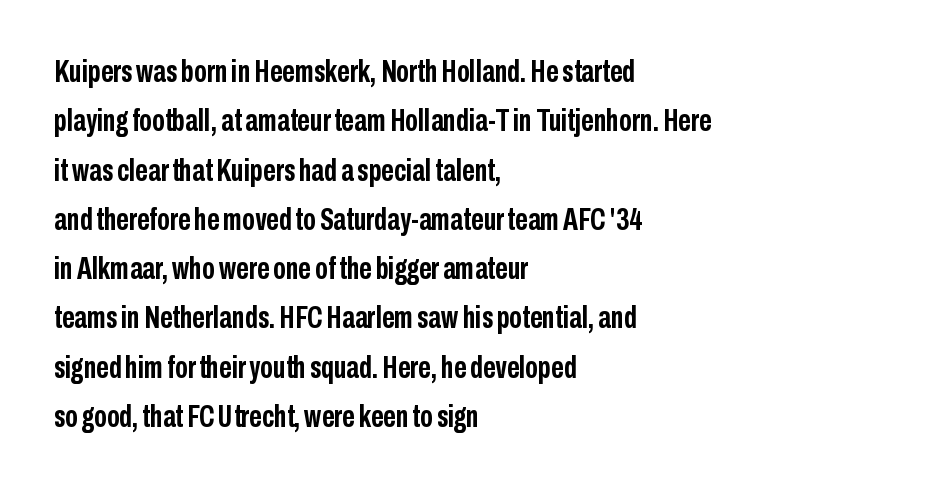
The image shows 31 px semibold, condensed sans-serif type, upright; set left-aligned, normal line spacing (1.59x), normal letter spacing, not underlined; low stroke contrast and a medium x-height.
